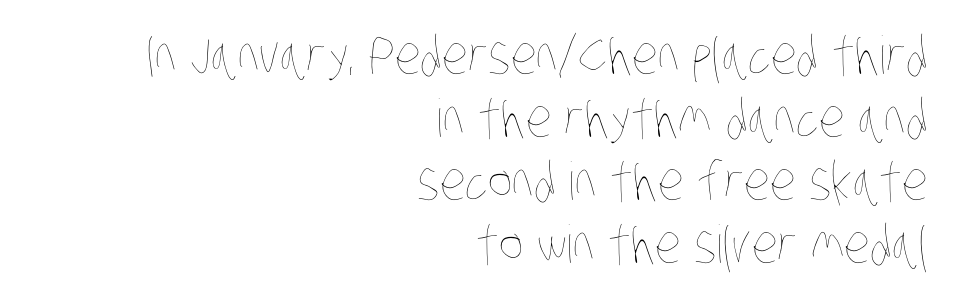
The image shows 52 px thin, condensed type; set right-aligned, line spacing 1.21x, normal letter spacing, not underlined; low stroke contrast and a large x-height.
